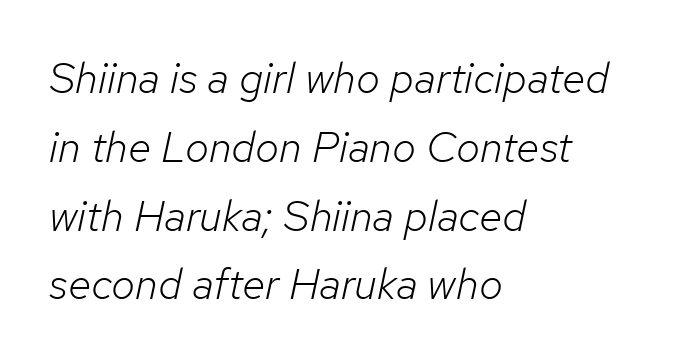
The image shows 43 px light type, italic (leaning right); set left-aligned, normal line spacing (1.6x), normal letter spacing, not underlined; low stroke contrast and a medium x-height.
